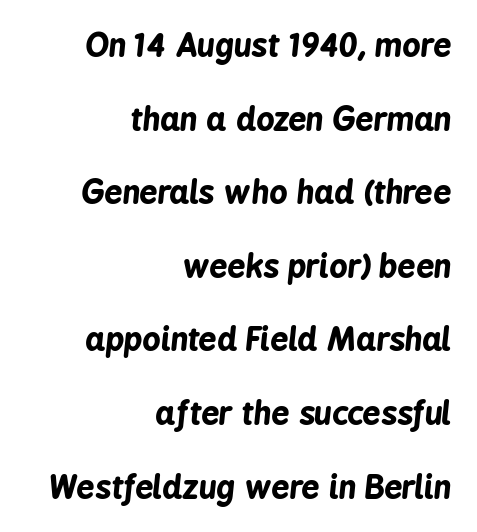
The image shows 32 px bold, condensed type, italic (leaning right); set right-aligned, loose line spacing (2.3x), normal letter spacing, not underlined; low stroke contrast and a medium x-height.
